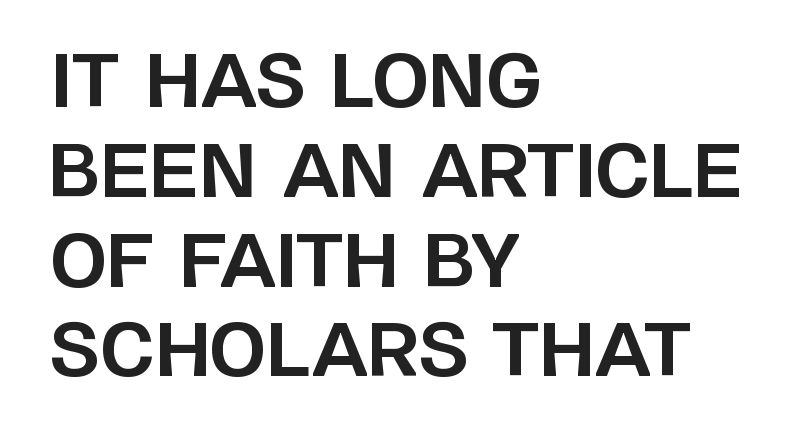
Q: Is the text bold? A: Yes.
Q: Is the text italic (slanted)? A: No, it is upright.
Q: Is the typeface a serif or a sans-serif typeface? A: Sans-serif.
Q: Is the text underlined? A: No.
Q: How is the paragraph aligned? A: Left-aligned.
Q: Is the spacing between letters normal or unusually wide? A: Normal.
Q: Width (condensed, normal, or wide)? A: Normal.
Q: Stroke contrast? A: Low.
Q: x-height? A: Large.
Q: Monospaced? A: No.
